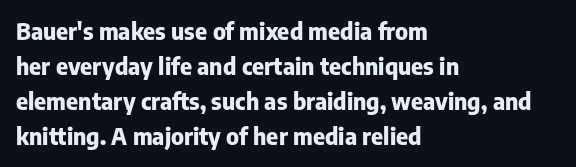
{"italic": "no", "bold": "yes", "underline": "no", "align": "left", "line_spacing": "normal", "line_spacing_ratio": 1.52, "letter_spacing": "normal", "letter_spacing_em": 0.0, "glyph_px": 23}
